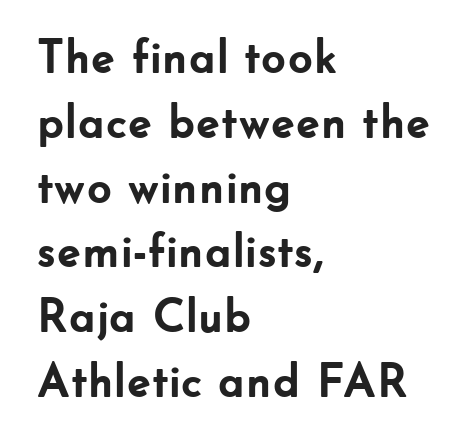
Q: Is the text bold? A: Yes.
Q: Is the text italic (slanted)? A: No, it is upright.
Q: Is the typeface a serif or a sans-serif typeface? A: Sans-serif.
Q: Is the text underlined? A: No.
Q: How is the paragraph aligned? A: Left-aligned.
Q: Is the spacing between letters normal or unusually wide? A: Normal.
Q: Is the spacing between lines tight, normal or loose? A: Normal.
Q: Width (condensed, normal, or wide)? A: Normal.
Q: Stroke contrast? A: Low.
Q: x-height? A: Small.
Q: Monospaced? A: No.
